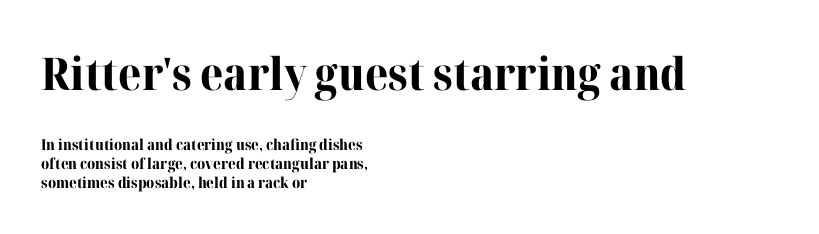
Q: Is the text bold? A: Yes.
Q: Is the text italic (slanted)? A: No, it is upright.
Q: Is the typeface a serif or a sans-serif typeface? A: Serif.
Q: Is the text underlined? A: No.
Q: How is the paragraph aligned? A: Left-aligned.
Q: Is the spacing between letters normal or unusually wide? A: Normal.
Q: Is the spacing between lines tight, normal or loose? A: Normal.
Q: Which block of text is set in a larger size, the first (top) or the second (bottom)? A: The first (top) one.
Q: Width (condensed, normal, or wide)? A: Normal.
Q: Stroke contrast? A: High.
Q: x-height? A: Medium.
Q: Monospaced? A: No.
